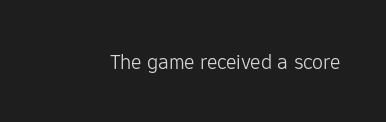
Q: Is the text bold? A: No.
Q: Is the text italic (slanted)? A: No, it is upright.
Q: Is the text underlined? A: No.
Q: Is the spacing between letters normal or unusually wide? A: Normal.
